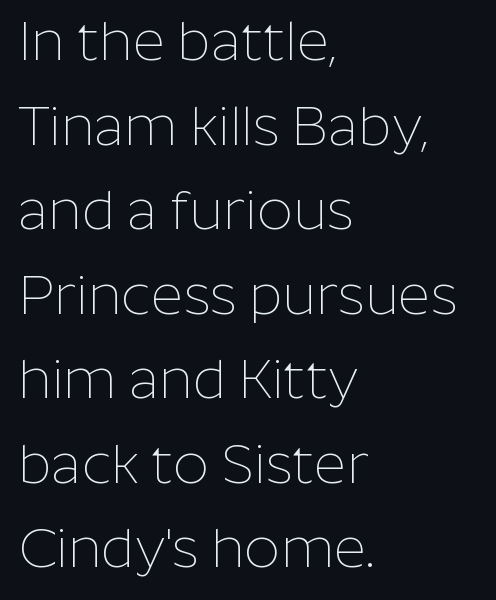
The image shows 56 px thin sans-serif type, upright; set left-aligned, normal line spacing (1.51x), normal letter spacing, not underlined; low stroke contrast and a medium x-height.
